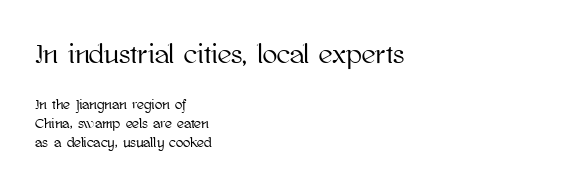
The image shows 27 px text type, upright; set left-aligned, normal line spacing (1.37x), normal letter spacing, not underlined; the first (top) block is 1.93x larger.
